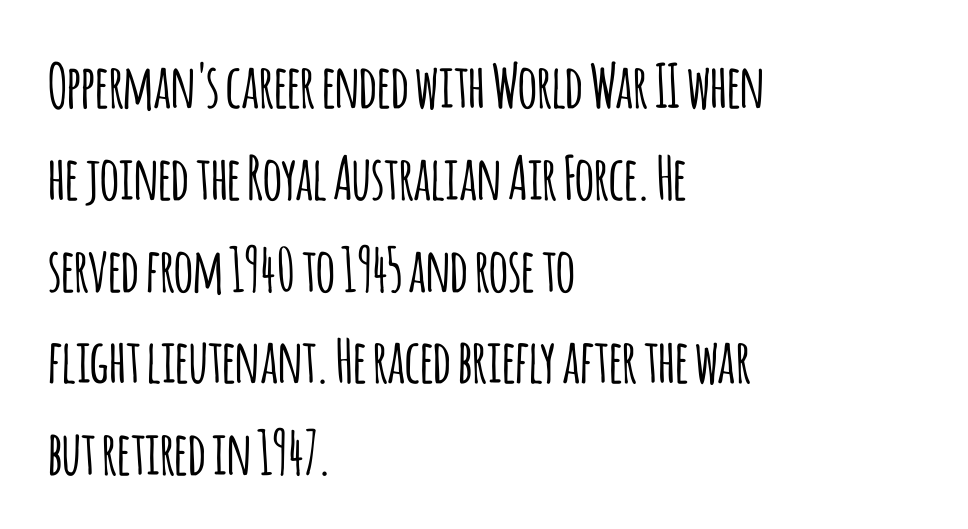
The glyphs in this specimen are sans serif. One glance says typical: line gaps are just what's usual. Has an underline been added? It has not. Here the designer chose a conventional face with non-uniform glyph widths. The lettering holds an erect, upright posture throughout.
